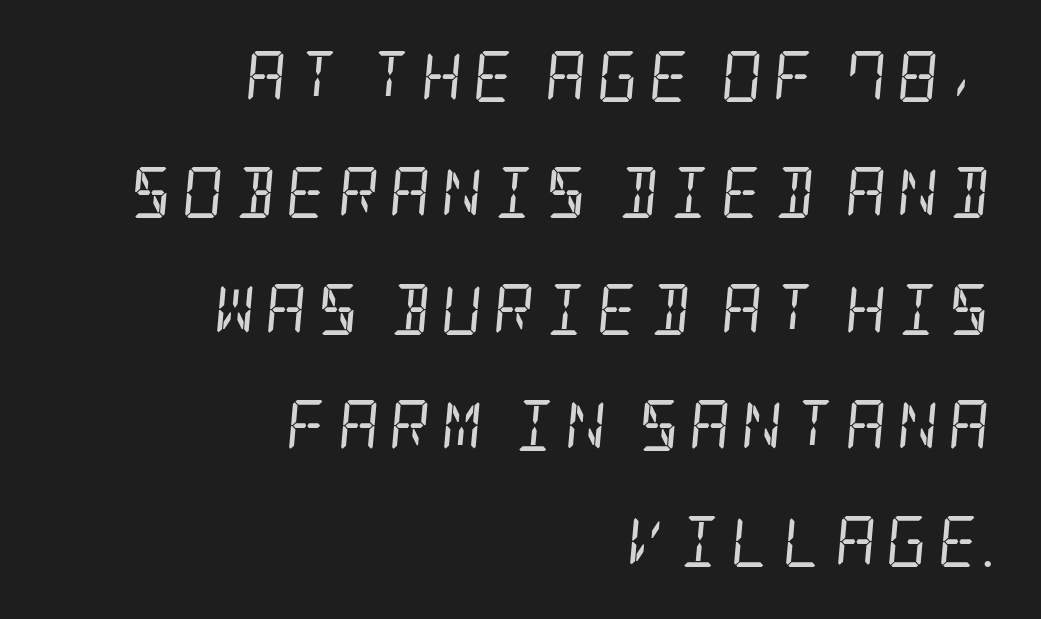
Nothing heavy about these letters — not bold at all. Horizontal alignment here is rightward, an uncommon choice for prose. Beneath every word, the page is bare. Characters follow at a spacing far wider than the type designer built in. You can tell from the footed stems that serif type was used. A great deal of white space separates one row of letters from the next.
